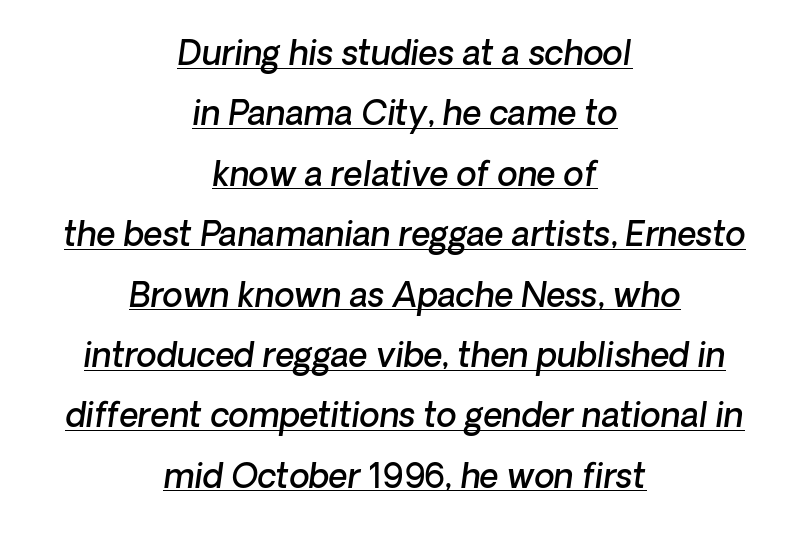
{"italic": "yes", "lean": "right", "slant_degrees": 8, "bold": "semi", "weight": "semibold", "width": "normal", "stroke_contrast": "low", "x_height": "medium", "monospaced": "no", "underline": "yes", "align": "center", "line_spacing_ratio": 1.83, "letter_spacing": "normal", "letter_spacing_em": 0.0, "glyph_px": 33}
